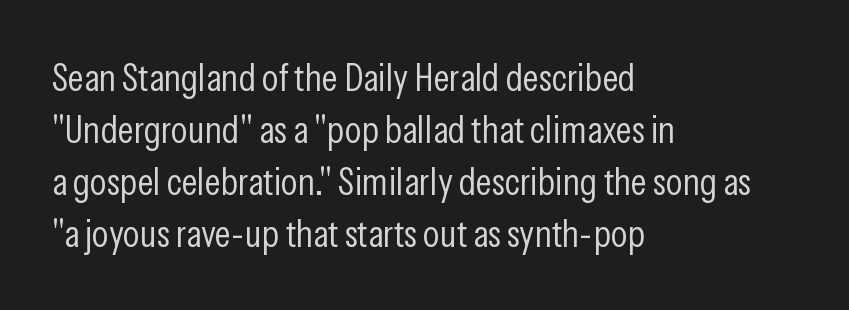
The image shows 39 px light, condensed sans-serif type, upright; set left-aligned, normal line spacing (1.33x), normal letter spacing, not underlined; low stroke contrast and a medium x-height.
